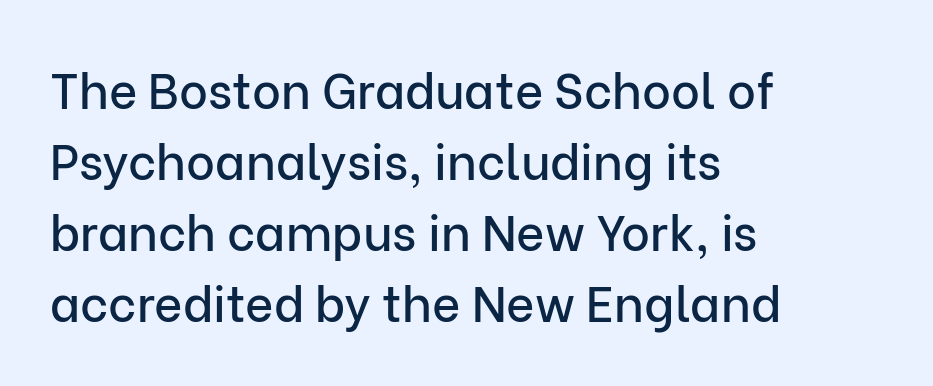
Q: Is the text italic (slanted)? A: No, it is upright.
Q: Is the typeface a serif or a sans-serif typeface? A: Sans-serif.
Q: Is the text underlined? A: No.
Q: How is the paragraph aligned? A: Left-aligned.
Q: Is the spacing between letters normal or unusually wide? A: Normal.
Q: Is the spacing between lines tight, normal or loose? A: Normal.
Q: Width (condensed, normal, or wide)? A: Normal.
Q: Stroke contrast? A: Low.
Q: x-height? A: Medium.
Q: Monospaced? A: No.
